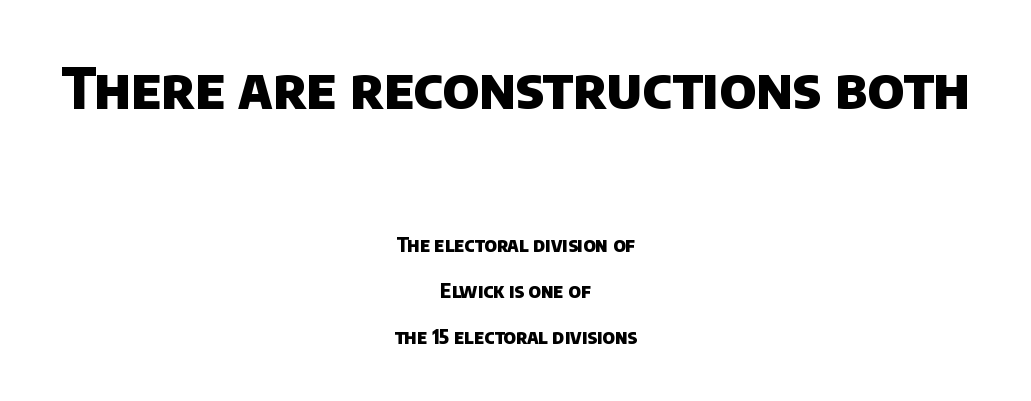
{"serif": "no", "bold": "yes", "weight": "heavy", "width": "normal", "stroke_contrast": "low", "x_height": "large", "monospaced": "no", "underline": "no", "align": "center", "line_spacing": "loose", "line_spacing_ratio": 2.43, "letter_spacing": "normal", "letter_spacing_em": 0.0, "larger_block": "first", "size_ratio": 2.95, "glyph_px": 56}
